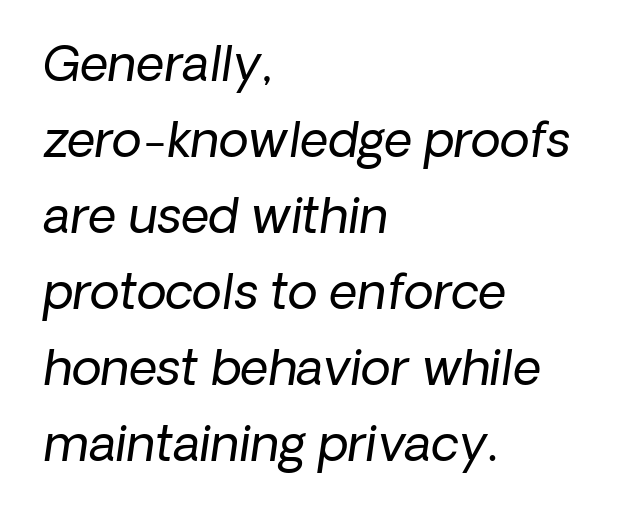
Q: Is the text bold? A: No.
Q: Is the typeface a serif or a sans-serif typeface? A: Sans-serif.
Q: Is the text underlined? A: No.
Q: How is the paragraph aligned? A: Left-aligned.
Q: Is the spacing between letters normal or unusually wide? A: Normal.
Q: Is the spacing between lines tight, normal or loose? A: Normal.
Q: Width (condensed, normal, or wide)? A: Normal.
Q: Stroke contrast? A: Low.
Q: x-height? A: Medium.
Q: Monospaced? A: No.
